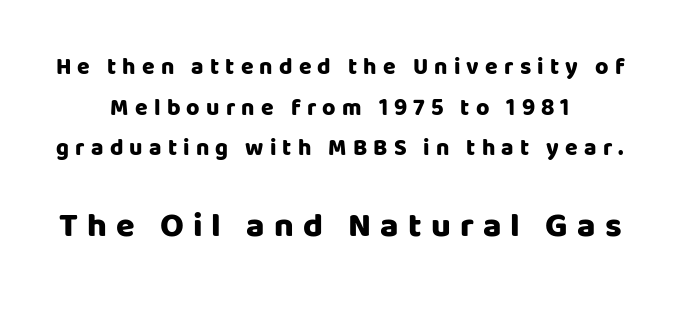
A typesetter would call this heavily tracked-out type. What kind of face is this? One without serifs — a sans. The axis of the letterforms is exactly vertical. On the weight axis this lands at bold, roughly 700.
